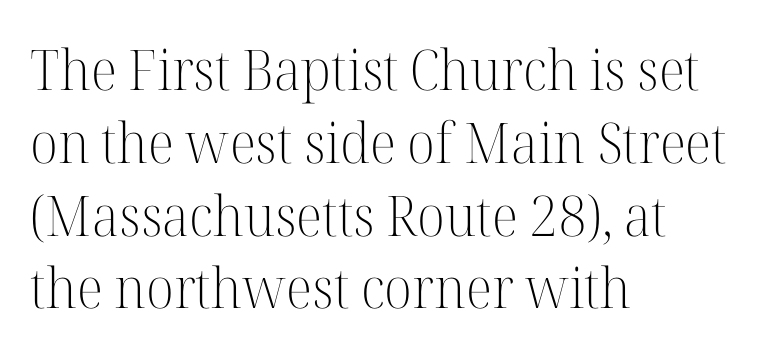
The image shows 56 px light serif type, upright; set left-aligned, normal line spacing (1.3x), normal letter spacing, not underlined; high stroke contrast and a medium x-height.
